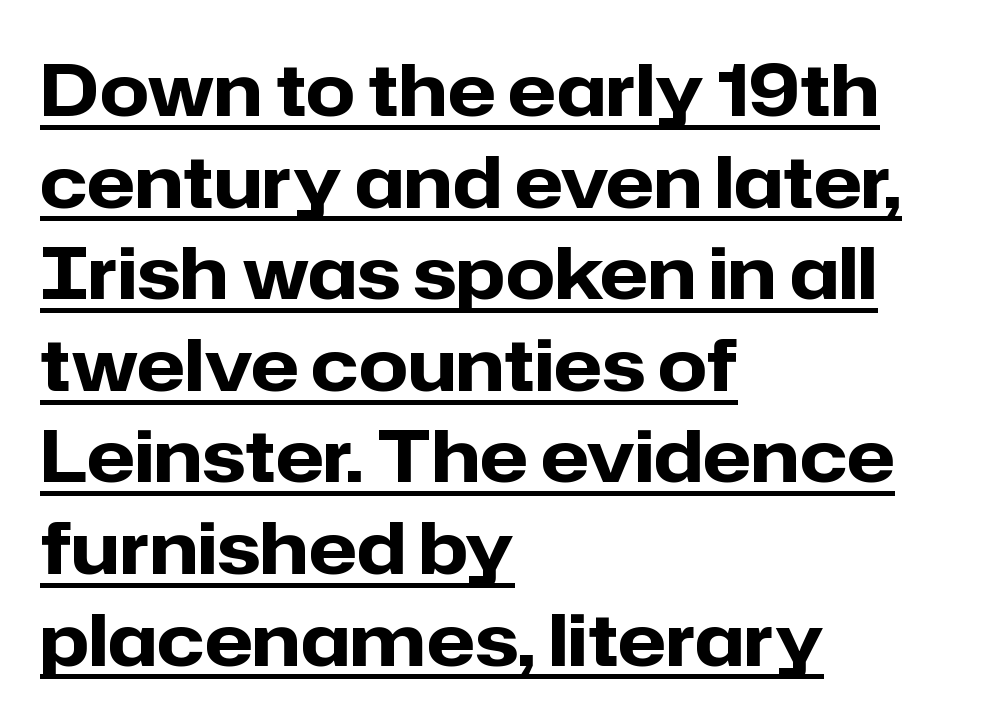
The image shows 71 px heavy sans-serif type, upright; set left-aligned, normal line spacing (1.29x), normal letter spacing, underlined; low stroke contrast and a medium x-height.
